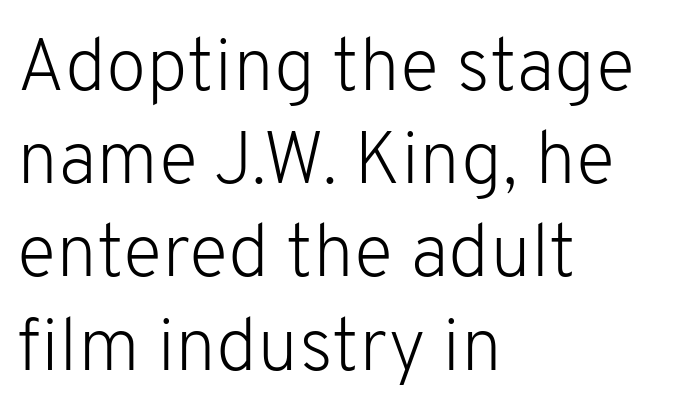
{"serif": "no", "italic": "no", "bold": "no", "weight": "light", "width": "normal", "stroke_contrast": "low", "x_height": "medium", "monospaced": "no", "underline": "no", "align": "left", "line_spacing": "normal", "line_spacing_ratio": 1.26, "letter_spacing": "normal", "letter_spacing_em": 0.0, "glyph_px": 74}
